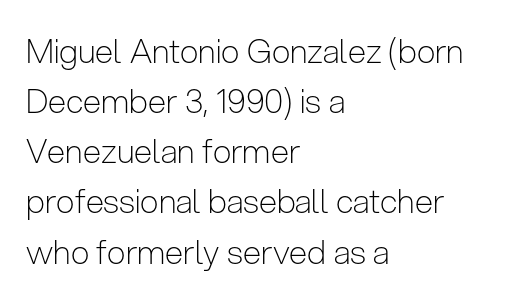
Q: Is the text bold? A: No.
Q: Is the text italic (slanted)? A: No, it is upright.
Q: Is the typeface a serif or a sans-serif typeface? A: Sans-serif.
Q: Is the text underlined? A: No.
Q: How is the paragraph aligned? A: Left-aligned.
Q: Is the spacing between letters normal or unusually wide? A: Normal.
Q: Is the spacing between lines tight, normal or loose? A: Normal.
Q: Width (condensed, normal, or wide)? A: Condensed.
Q: Stroke contrast? A: Low.
Q: x-height? A: Medium.
Q: Monospaced? A: No.
